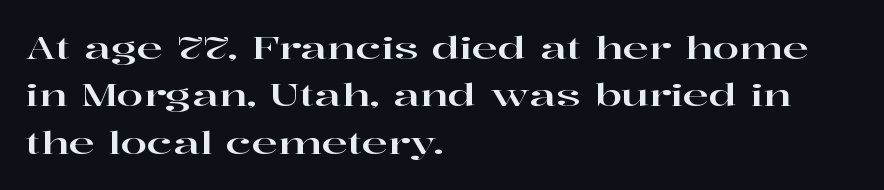
{"serif": "yes", "italic": "no", "width": "wide", "stroke_contrast": "high", "x_height": "medium", "monospaced": "no", "underline": "no", "align": "left", "line_spacing": "normal", "line_spacing_ratio": 1.53, "letter_spacing": "normal", "letter_spacing_em": 0.0, "glyph_px": 31}
